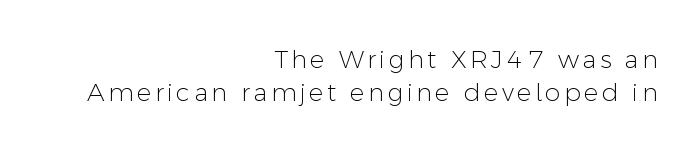
Q: Is the text bold? A: No.
Q: Is the text italic (slanted)? A: No, it is upright.
Q: Is the text underlined? A: No.
Q: How is the paragraph aligned? A: Right-aligned.
Q: Is the spacing between lines tight, normal or loose? A: Normal.
